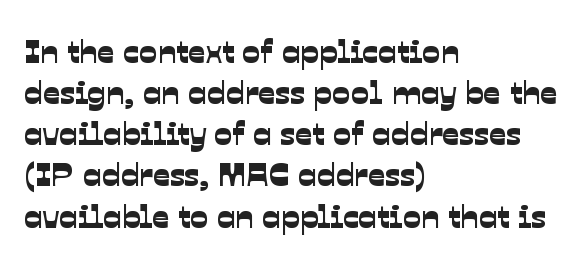
The image shows 34 px sans-serif type; set left-aligned, line spacing 1.21x, normal letter spacing, not underlined; low stroke contrast and a medium x-height.
